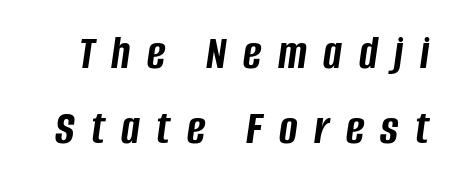
{"italic": "yes", "lean": "right", "slant_degrees": 8, "bold": "yes", "weight": "semibold", "width": "condensed", "stroke_contrast": "low", "x_height": "large", "monospaced": "no", "underline": "no", "line_spacing": "normal", "line_spacing_ratio": 1.51, "letter_spacing": "wide", "letter_spacing_em": 0.33, "glyph_px": 50}
